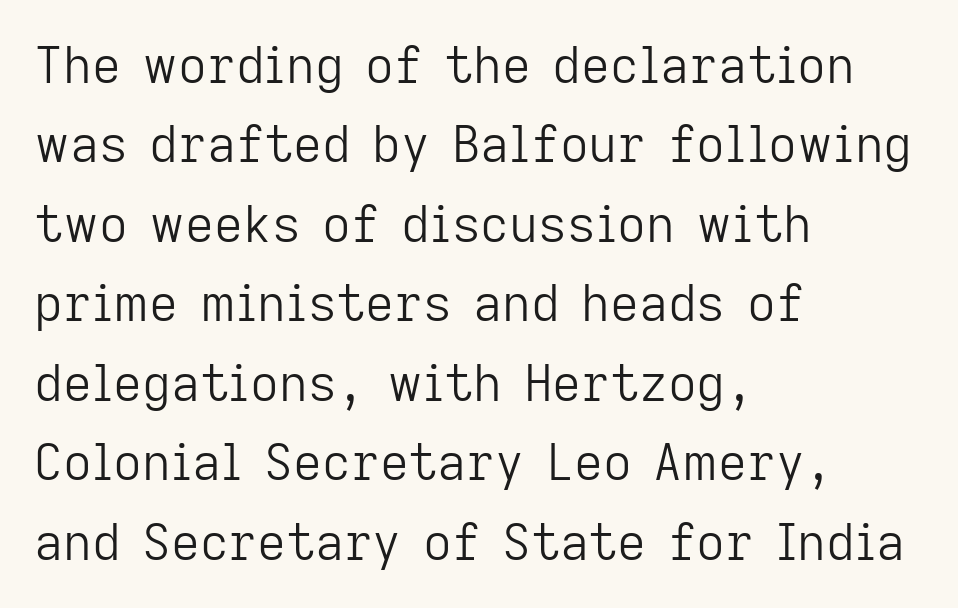
Each letter keeps its own natural width here, so spacing adapts to shape. This is sans-serif lettering, the kind often seen on screens and signage. The font sits on the lighter half of the weight spectrum, regular included. Italic? Not at all — the glyphs are vertical. The leading is moderate, giving the passage an even texture. Casual observation: everything's shoved over to the left.
